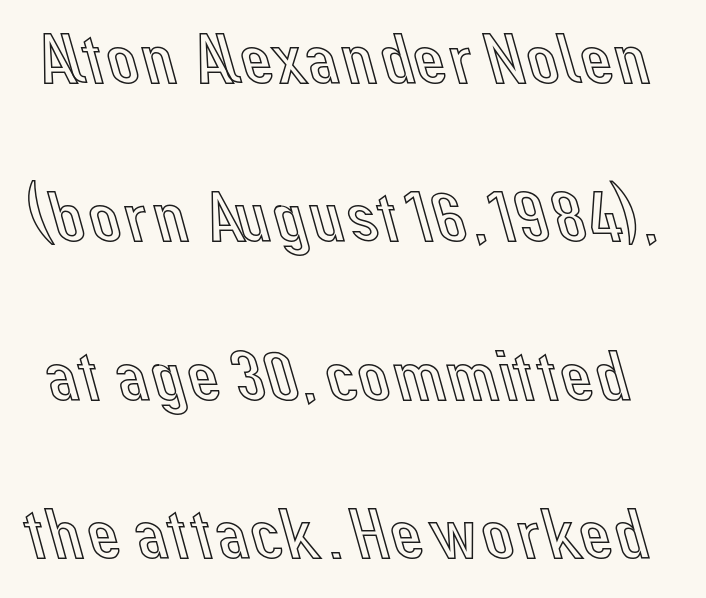
The image shows 73 px text type; set loose line spacing (2.17x), normal letter spacing, not underlined; a medium x-height.
